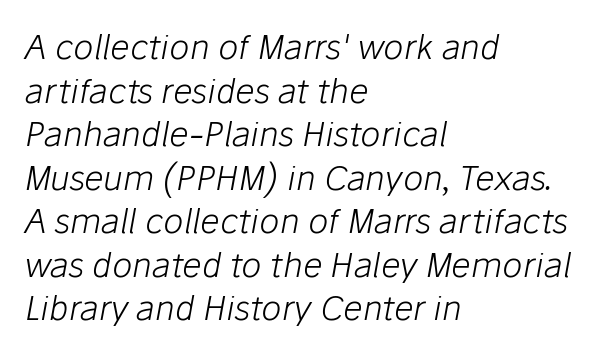
Ink coverage per letter is moderate at most. Spacing verdict: proportional, widths tailored to each character. Standard letterfit; no display-style spreading of the glyphs. When letters slant like this, we call the style italic.
